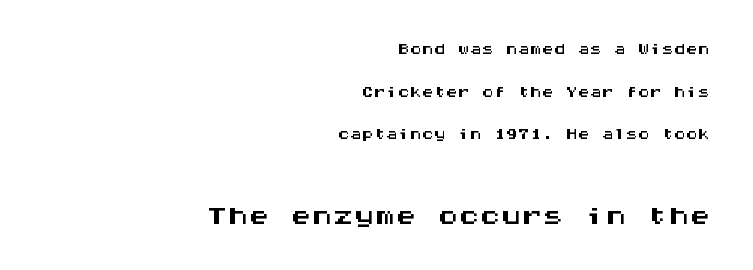
The paragraph has a hard right edge and a soft left edge. Here the designer chose a console-style face with uniform glyph widths. No word sits above an underline. The type family on display is of the sans-serif kind. Observe the ordinary spacing: letters are neighbours, not strangers.
